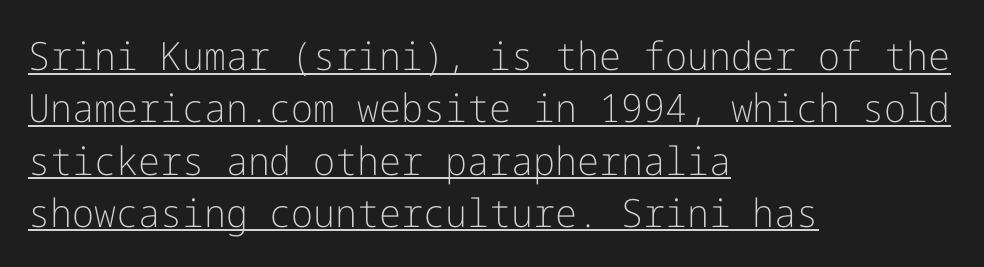
{"serif": "no", "italic": "no", "bold": "no", "weight": "light", "width": "normal", "stroke_contrast": "low", "x_height": "medium", "underline": "yes", "align": "left", "line_spacing": "normal", "line_spacing_ratio": 1.34, "letter_spacing": "normal", "letter_spacing_em": 0.0, "glyph_px": 39}
